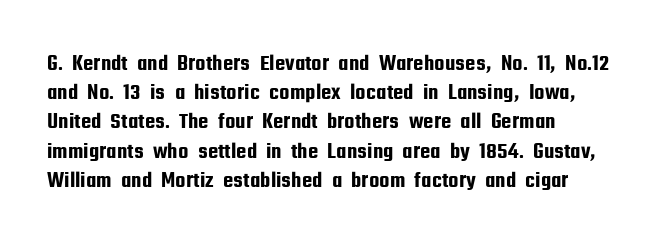
The image shows 23 px text type, upright; set left-aligned, normal line spacing (1.27x), normal letter spacing, not underlined.
